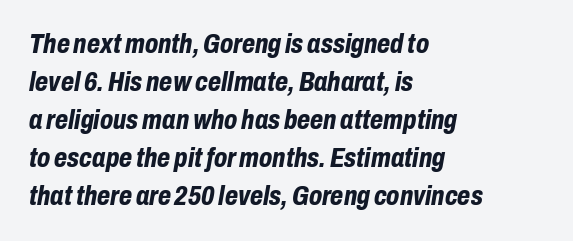
The image shows 27 px bold type, italic (leaning right); set left-aligned, normal line spacing (1.41x), normal letter spacing, not underlined.
